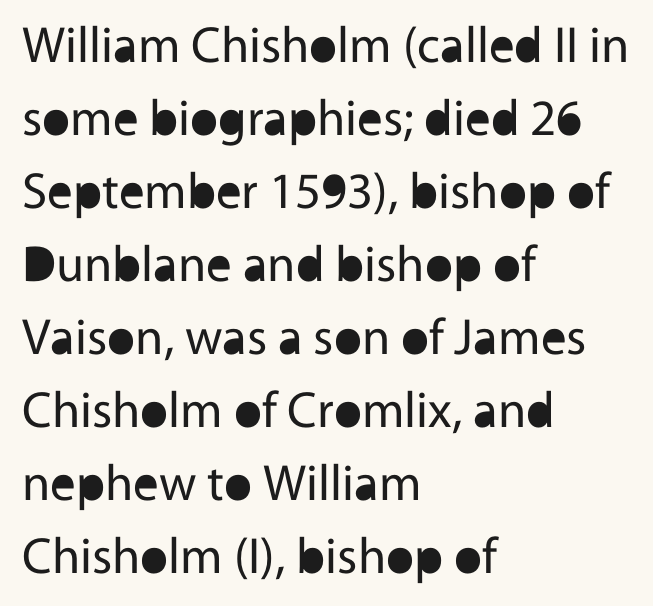
Q: Is the text bold? A: No.
Q: Is the text italic (slanted)? A: No, it is upright.
Q: Is the typeface a serif or a sans-serif typeface? A: Sans-serif.
Q: Is the text underlined? A: No.
Q: How is the paragraph aligned? A: Left-aligned.
Q: Is the spacing between letters normal or unusually wide? A: Normal.
Q: Is the spacing between lines tight, normal or loose? A: Normal.
Q: Width (condensed, normal, or wide)? A: Normal.
Q: x-height? A: Medium.
Q: Monospaced? A: No.
